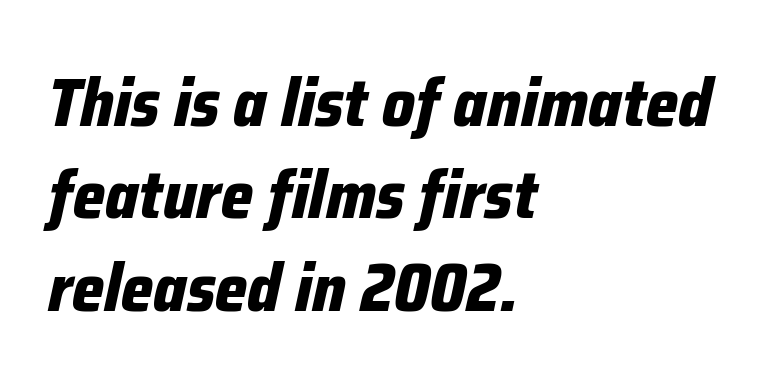
Q: Is the text bold? A: Yes.
Q: Is the text italic (slanted)? A: Yes, it leans right by about 12 degrees.
Q: Is the text underlined? A: No.
Q: How is the paragraph aligned? A: Left-aligned.
Q: Is the spacing between letters normal or unusually wide? A: Normal.
Q: Is the spacing between lines tight, normal or loose? A: Normal.
Q: Width (condensed, normal, or wide)? A: Condensed.
Q: Stroke contrast? A: Low.
Q: x-height? A: Medium.
Q: Monospaced? A: No.
